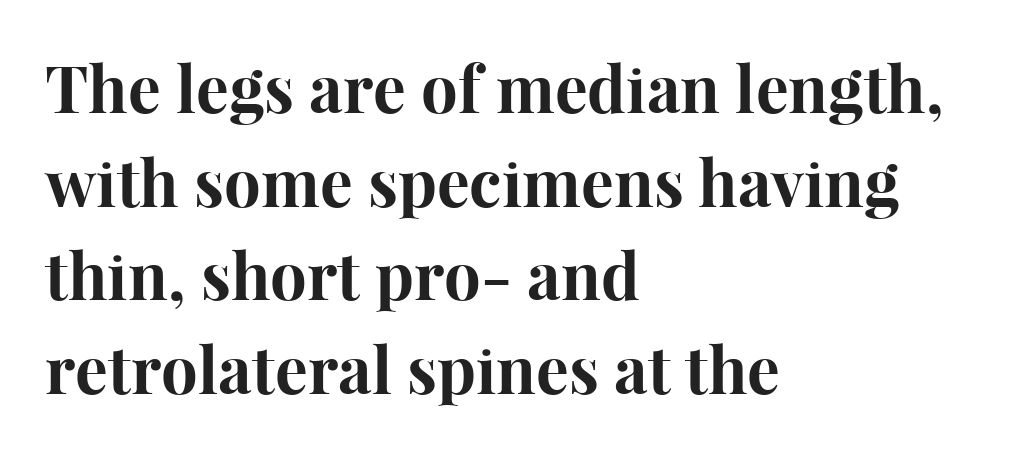
{"serif": "yes", "italic": "no", "bold": "yes", "weight": "bold", "width": "normal", "stroke_contrast": "high", "x_height": "medium", "monospaced": "no", "underline": "no", "align": "left", "line_spacing": "normal", "line_spacing_ratio": 1.44, "letter_spacing": "normal", "letter_spacing_em": 0.0, "glyph_px": 65}
